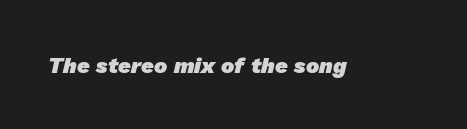
Does extra space separate the letters? No, they use regular spacing. Quick note: underline off. This is heavy type, rendered in bold.
